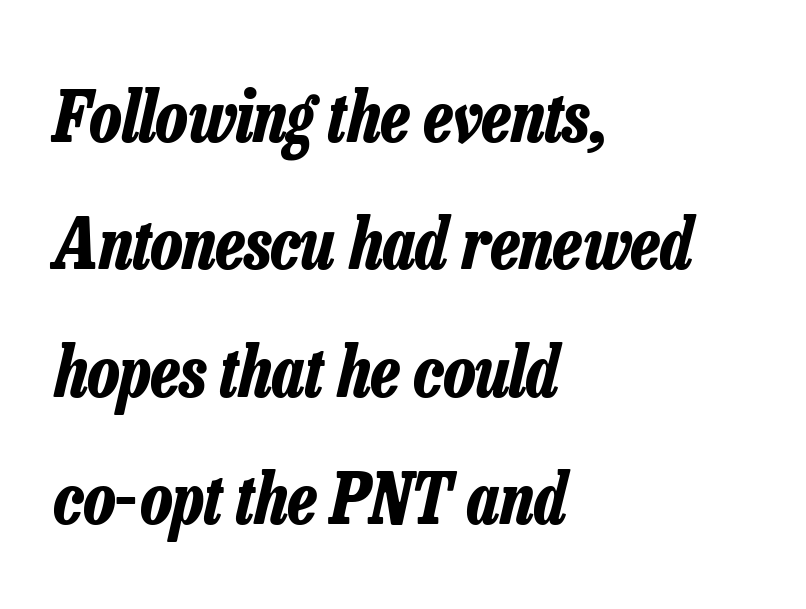
Q: Is the text bold? A: Yes.
Q: Is the text italic (slanted)? A: Yes, it leans right by about 13 degrees.
Q: Is the text underlined? A: No.
Q: How is the paragraph aligned? A: Left-aligned.
Q: Is the spacing between letters normal or unusually wide? A: Normal.
Q: Width (condensed, normal, or wide)? A: Condensed.
Q: Stroke contrast? A: Low.
Q: x-height? A: Medium.
Q: Monospaced? A: No.
